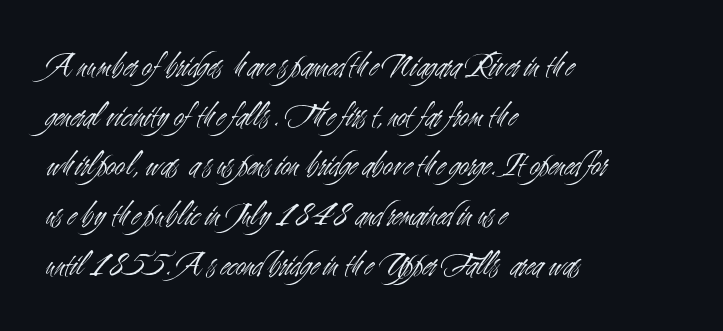
Q: Is the text bold? A: No.
Q: Is the text italic (slanted)? A: Yes.
Q: Is the typeface a serif or a sans-serif typeface? A: Sans-serif.
Q: Is the text underlined? A: No.
Q: How is the paragraph aligned? A: Left-aligned.
Q: Is the spacing between letters normal or unusually wide? A: Normal.
Q: Is the spacing between lines tight, normal or loose? A: Normal.
Q: Width (condensed, normal, or wide)? A: Condensed.
Q: Stroke contrast? A: Medium.
Q: x-height? A: Small.
Q: Monospaced? A: No.
